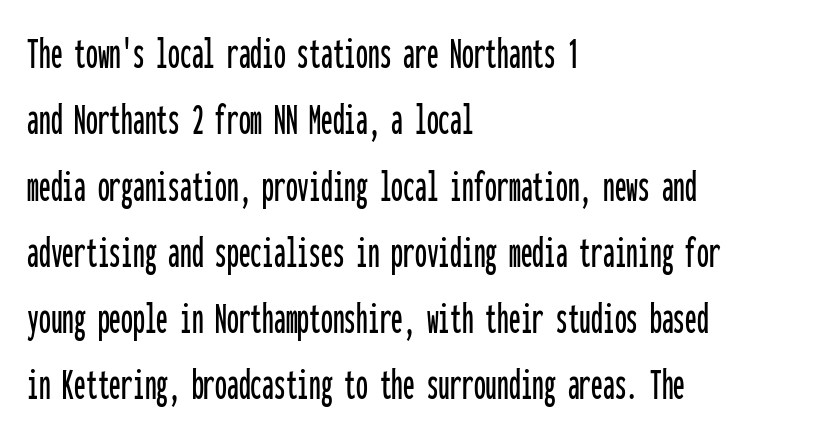
The image shows 47 px condensed sans-serif type, upright, monospaced; set left-aligned, normal line spacing (1.41x), normal letter spacing, not underlined; low stroke contrast and a medium x-height.
